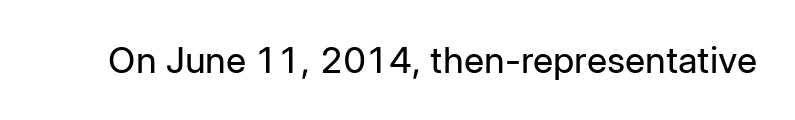
The image shows 36 px regular-weight sans-serif type, upright; set normal letter spacing, not underlined; low stroke contrast and a medium x-height.
